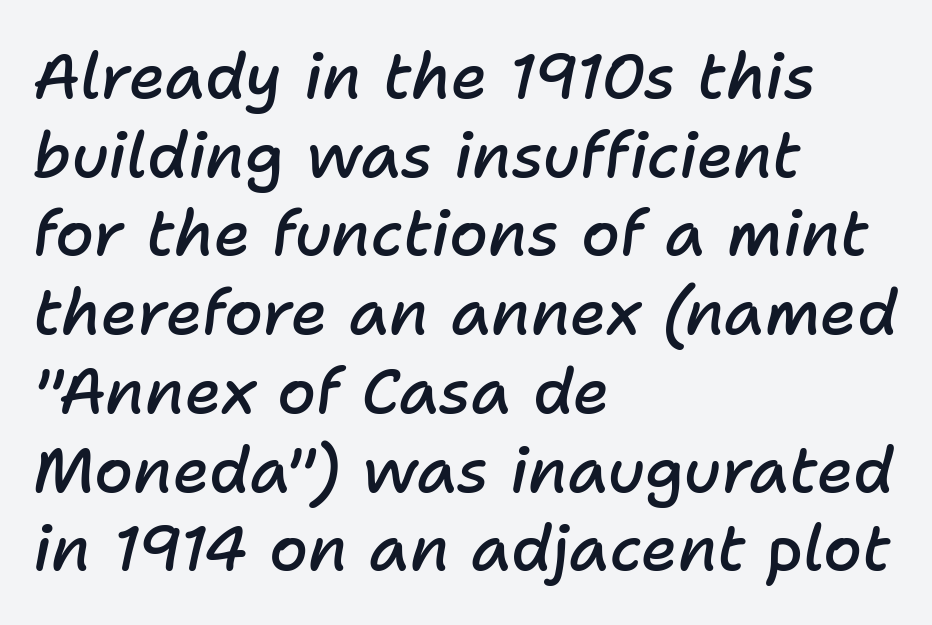
The image shows 63 px semibold type, italic (leaning right); set left-aligned, normal line spacing (1.25x), normal letter spacing, not underlined; low stroke contrast and a medium x-height.
